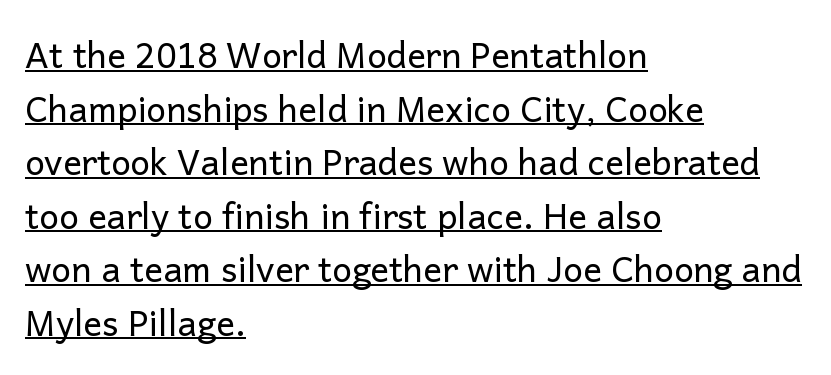
The passage shown is underscored from start to finish. Here the designer chose a conventional face with non-uniform glyph widths. Here the glyphs are tracked normally, forming tight word shapes. Letterform terminals end flat and unadorned throughout the passage. Does the copy run flush right? No — it runs flush left.
